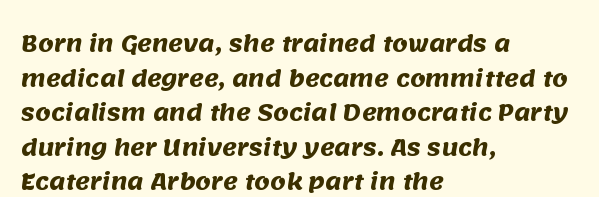
Q: Is the text bold? A: Yes.
Q: Is the text underlined? A: No.
Q: How is the paragraph aligned? A: Left-aligned.
Q: Is the spacing between letters normal or unusually wide? A: Normal.
Q: Is the spacing between lines tight, normal or loose? A: Normal.
